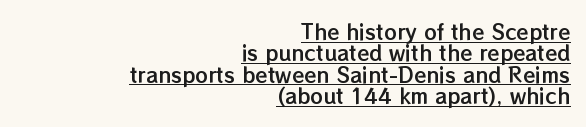
{"italic": "no", "underline": "yes", "align": "right", "line_spacing": "tight", "line_spacing_ratio": 1.07, "letter_spacing": "normal", "letter_spacing_em": 0.0, "glyph_px": 20}
